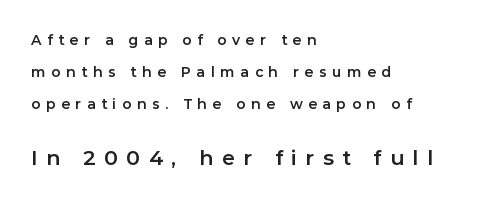
The image shows 21 px text type, upright; set left-aligned, loose line spacing (2.29x), unusually wide letter spacing (+0.4 em), not underlined; the second (bottom) block is 1.5x larger.
